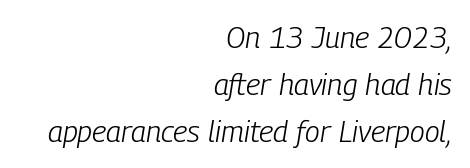
Q: Is the text bold? A: No.
Q: Is the text italic (slanted)? A: Yes, it leans right by about 9 degrees.
Q: Is the text underlined? A: No.
Q: How is the paragraph aligned? A: Right-aligned.
Q: Is the spacing between letters normal or unusually wide? A: Normal.
Q: Is the spacing between lines tight, normal or loose? A: Normal.
Q: Width (condensed, normal, or wide)? A: Condensed.
Q: Stroke contrast? A: Low.
Q: x-height? A: Medium.
Q: Monospaced? A: No.
